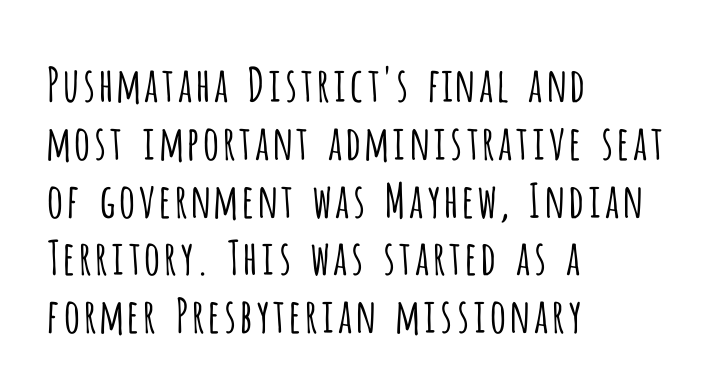
Upright lettering throughout. Here the glyphs are tracked normally, forming tight word shapes. Here the designer chose a conventional face with non-uniform glyph widths. The string is rendered with underlining switched off. The letters look calm and open, with moderate or lighter stems.
